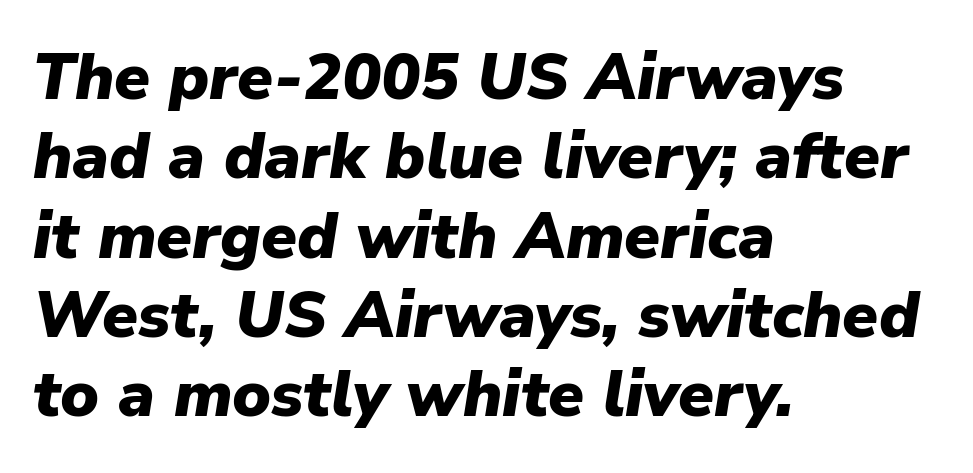
The image shows 65 px heavy type, italic (leaning right); set left-aligned, line spacing 1.22x, normal letter spacing, not underlined; low stroke contrast and a medium x-height.
